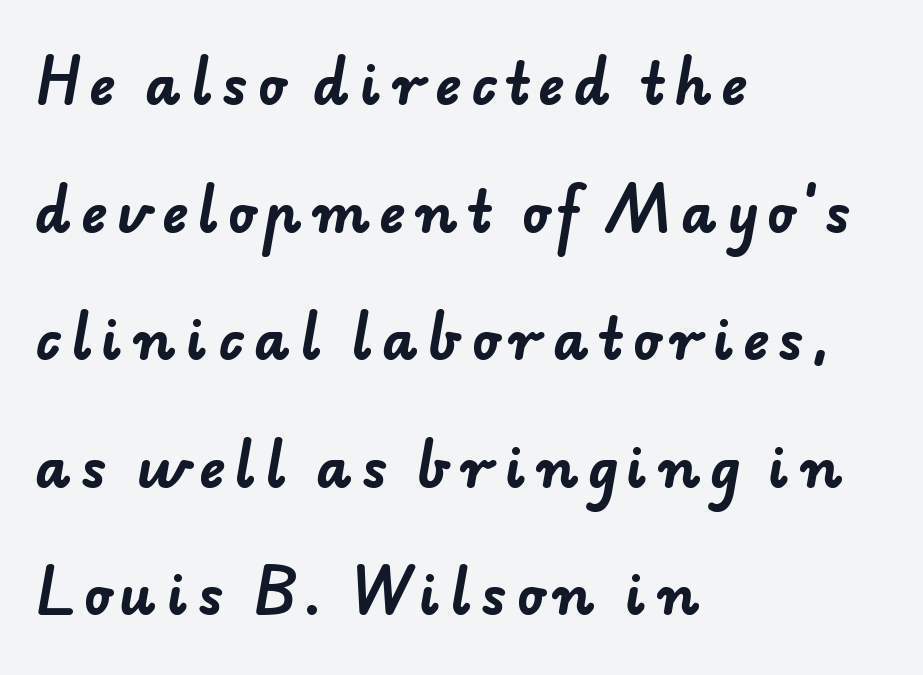
{"serif": "no", "bold": "yes", "weight": "bold", "width": "normal", "stroke_contrast": "low", "x_height": "small", "monospaced": "no", "underline": "no", "align": "left", "line_spacing": "loose", "line_spacing_ratio": 2.32, "glyph_px": 55}
